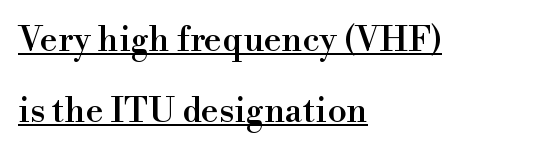
The image shows 35 px serif type, upright; set left-aligned, loose line spacing (2.02x), normal letter spacing, underlined; high stroke contrast and a small x-height.
